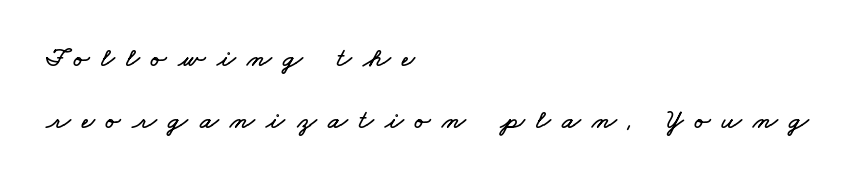
Q: Is the text underlined? A: No.
Q: How is the paragraph aligned? A: Left-aligned.
Q: Is the spacing between letters normal or unusually wide? A: Unusually wide.
Q: Is the spacing between lines tight, normal or loose? A: Loose.
Q: Width (condensed, normal, or wide)? A: Wide.
Q: Stroke contrast? A: Low.
Q: x-height? A: Small.
Q: Monospaced? A: No.
